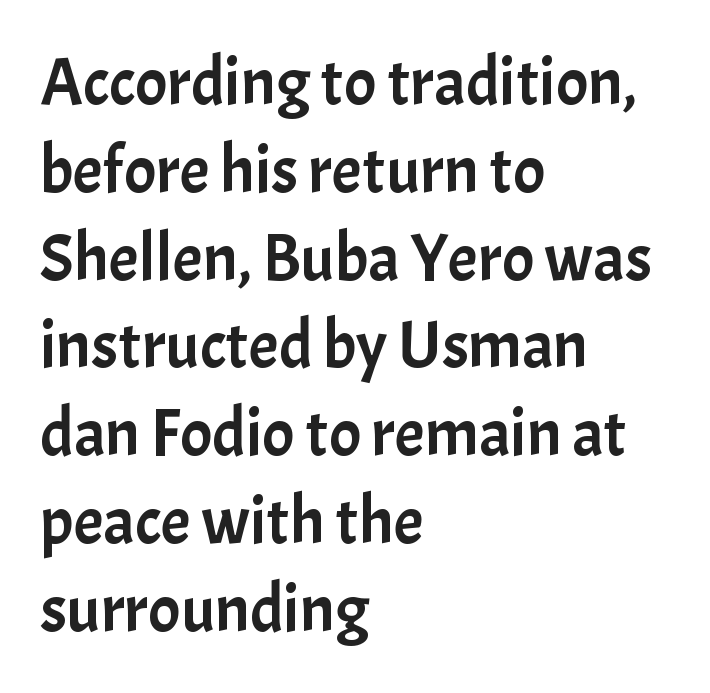
The image shows 67 px sans-serif type, upright; set left-aligned, normal line spacing (1.31x), normal letter spacing, not underlined; low stroke contrast and a medium x-height.
